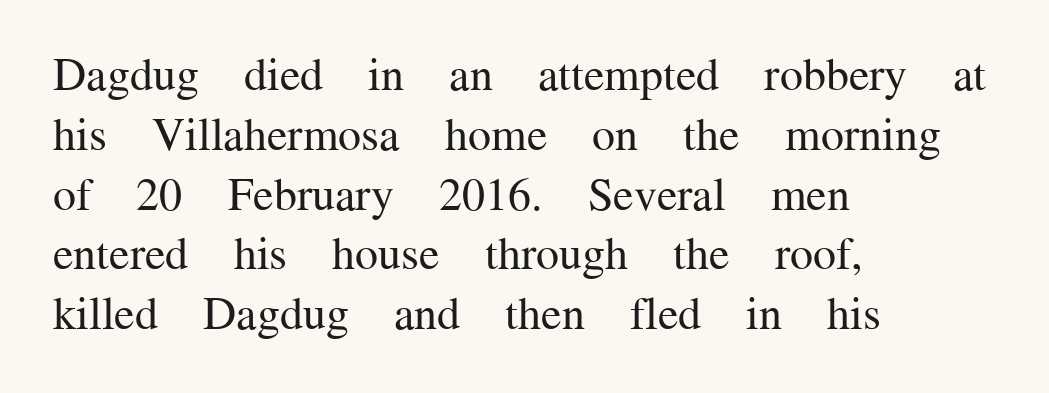
The image shows 46 px regular-weight serif type, upright; set left-aligned, normal line spacing (1.3x), normal letter spacing, not underlined; medium stroke contrast and a medium x-height.
